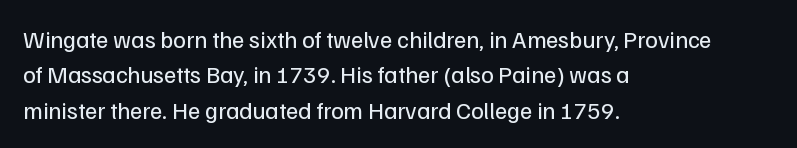
Tracking value appears to be zero — textbook default spacing. Posture: straight, roman, zero tilt. Leftover space on each line is placed entirely after the last word. This is not heavy type; no bold has been used.
